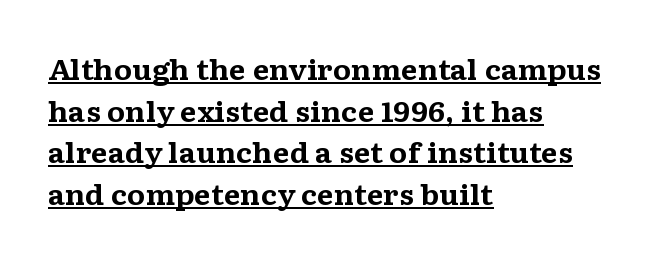
{"italic": "no", "bold": "yes", "underline": "yes", "align": "left", "line_spacing": "normal", "line_spacing_ratio": 1.54, "letter_spacing": "normal", "letter_spacing_em": 0.0, "glyph_px": 27}
